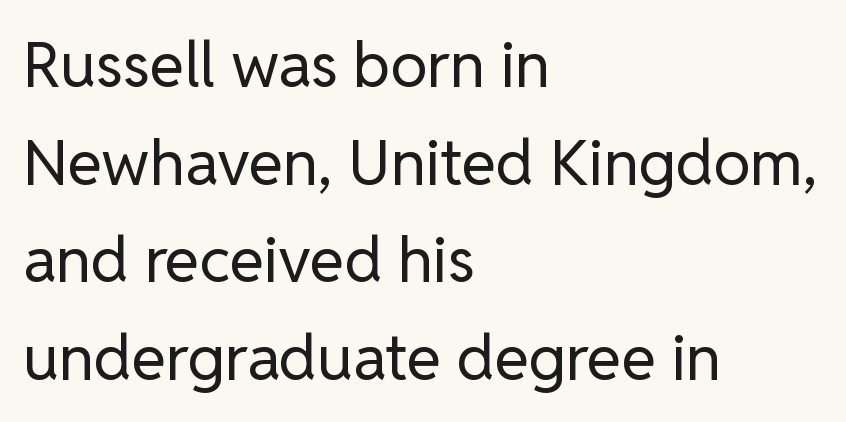
Letterform terminals end flat and unadorned throughout the passage. The gaps between neighbouring characters are ordinary and unremarkable. Unlike italic type, these characters show no tilt at all. Reading down the block, your eye returns to a fixed left position each line. The letterforms sit at book weight or below. A typesetter would call this proportional, since set widths differ per character.
